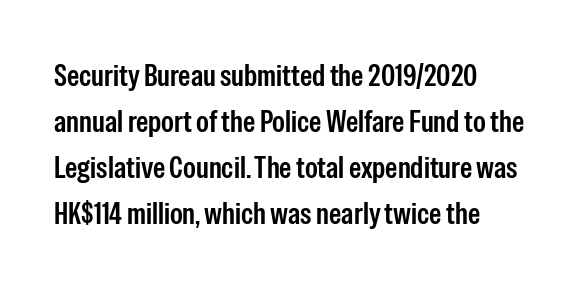
Do the characters align in a grid? No, the font is proportional. The letters carry no serifs — their stems end cleanly without finishing strokes. The leading is moderate, giving the passage an even texture. This rendering uses left alignment, leaving the right contour irregular. The words here are not underlined. In terms of posture, this sample is upright.
